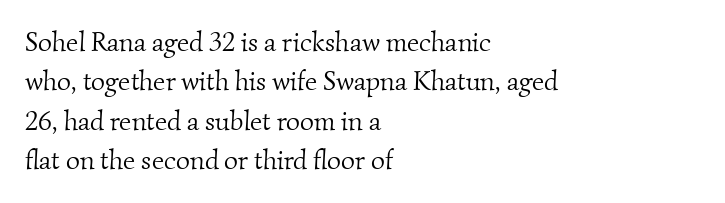
Q: Is the text bold? A: No.
Q: Is the text underlined? A: No.
Q: How is the paragraph aligned? A: Left-aligned.
Q: Is the spacing between letters normal or unusually wide? A: Normal.
Q: Is the spacing between lines tight, normal or loose? A: Normal.
